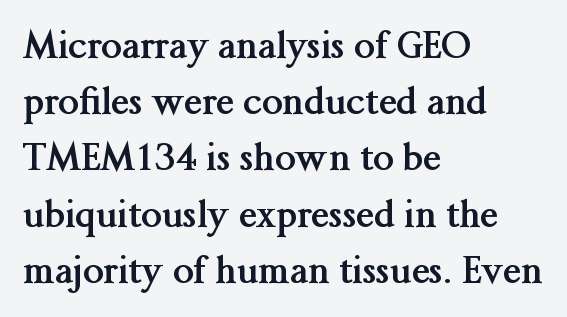
{"serif": "yes", "italic": "no", "bold": "yes", "weight": "semibold", "width": "normal", "stroke_contrast": "medium", "x_height": "medium", "monospaced": "no", "underline": "no", "align": "left", "line_spacing": "normal", "line_spacing_ratio": 1.52, "letter_spacing": "normal", "letter_spacing_em": 0.0, "glyph_px": 37}
